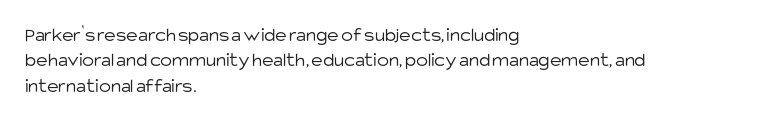
{"italic": "no", "bold": "no", "underline": "no", "align": "left", "line_spacing": "normal", "line_spacing_ratio": 1.27, "letter_spacing": "normal", "letter_spacing_em": 0.0, "glyph_px": 20}
